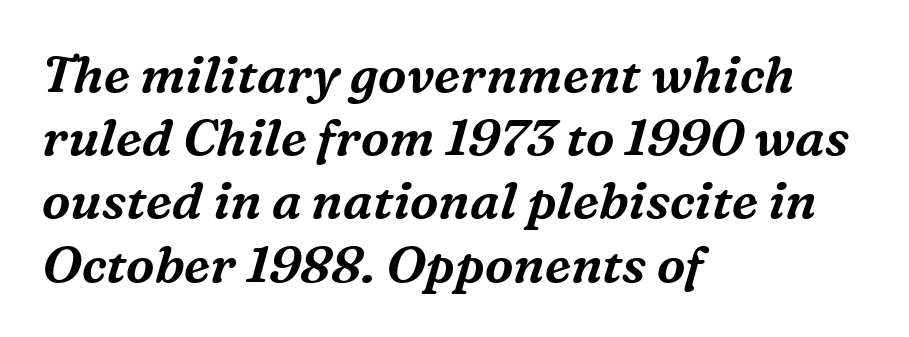
Short note: letters normally spaced. All the whitespace from short lines collects on the right. A typesetter would call this proportional, since set widths differ per character. Check the space under the baseline: it is left empty. Looking at the ascenders, they clearly lean. Stroke terminals: seriffed.
